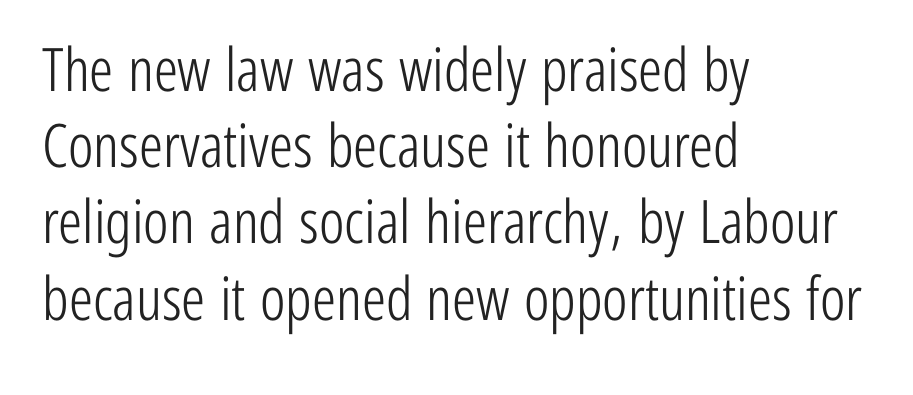
{"serif": "no", "italic": "no", "bold": "no", "weight": "light", "width": "condensed", "stroke_contrast": "low", "x_height": "medium", "monospaced": "no", "underline": "no", "align": "left", "line_spacing": "normal", "line_spacing_ratio": 1.27, "letter_spacing": "normal", "letter_spacing_em": 0.0, "glyph_px": 60}
